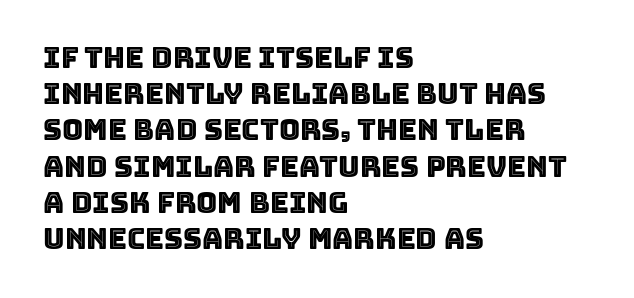
Notice how the passage keeps a crisp vertical edge on the left only. The gaps between neighbouring characters are ordinary and unremarkable. Varying glyph widths throughout — classic text-font behaviour. Type without underlining.
